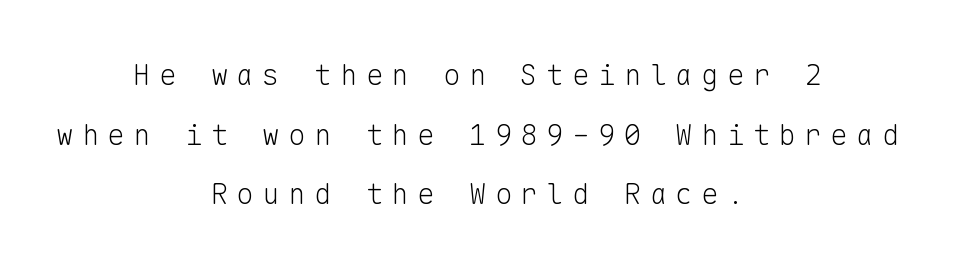
The image shows 29 px light sans-serif type, upright, monospaced; set centered, loose line spacing (2.06x), unusually wide letter spacing (+0.29 em), not underlined; low stroke contrast and a medium x-height.
